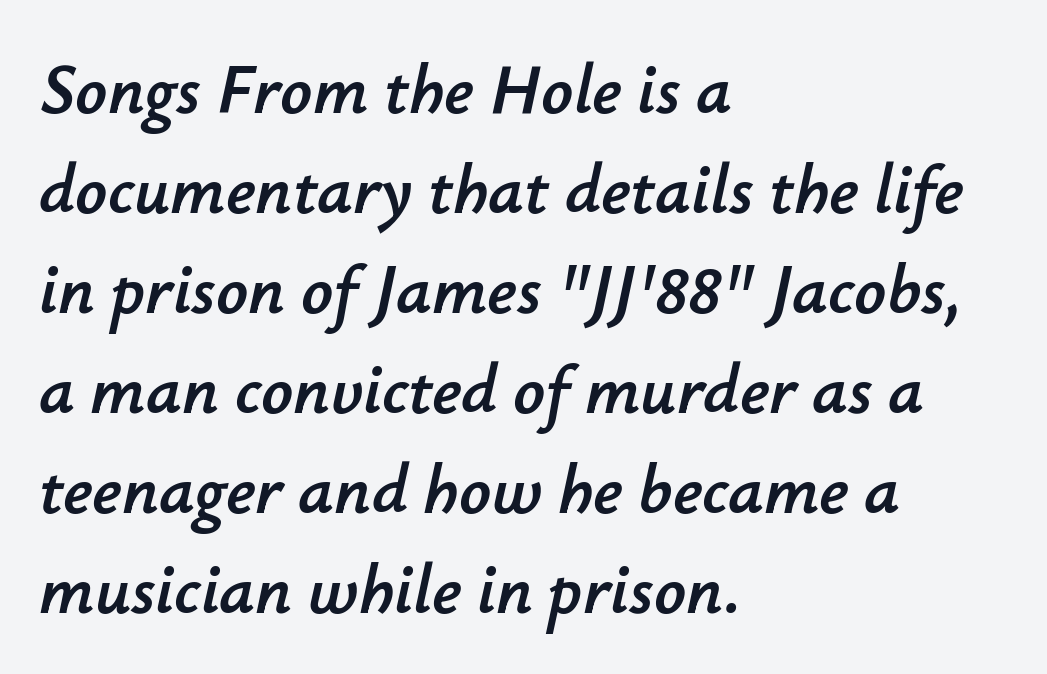
Q: Is the text italic (slanted)? A: Yes, it leans right by about 12 degrees.
Q: Is the text underlined? A: No.
Q: How is the paragraph aligned? A: Left-aligned.
Q: Is the spacing between letters normal or unusually wide? A: Normal.
Q: Is the spacing between lines tight, normal or loose? A: Normal.
Q: Width (condensed, normal, or wide)? A: Normal.
Q: Stroke contrast? A: Low.
Q: x-height? A: Small.
Q: Monospaced? A: No.
